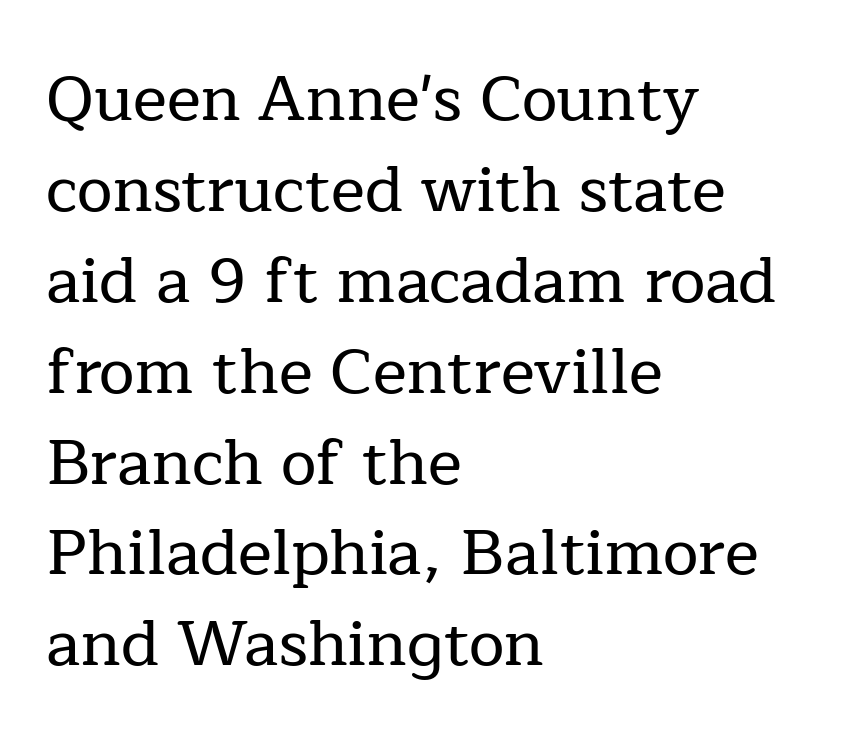
Note: serifs present on the glyphs. Compared with typical paragraphs, the rows here are spaced about the same. Only glyphs here, with clear space below each row. The face used here is rendered with its standard letterfit.
